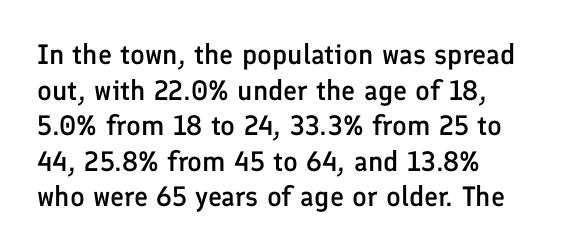
Default kerning and tracking; the words read as compact shapes. The letters are semibold — heavier than regular but short of a full bold. The letters carry no serifs — their stems end cleanly without finishing strokes. Honestly, the row spacing looks completely unremarkable. You can tell it's not italic because the verticals are truly vertical.
